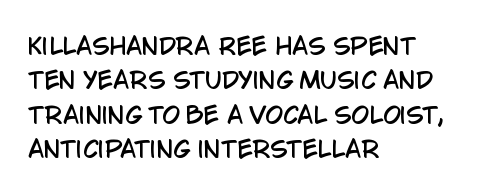
If you drew a ruler down the left edge, every line would touch it. Any mark beneath the type? The region is blank. Vertical spacing — default. It's the straight-up-and-down kind of type.
